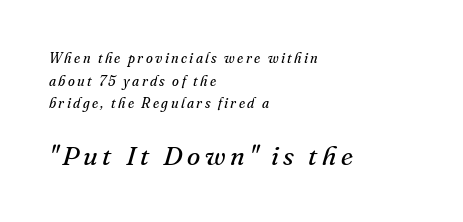
The image shows 27 px text type, italic (leaning right); set left-aligned, normal line spacing (1.61x), not underlined; the second (bottom) block is 1.93x larger.
